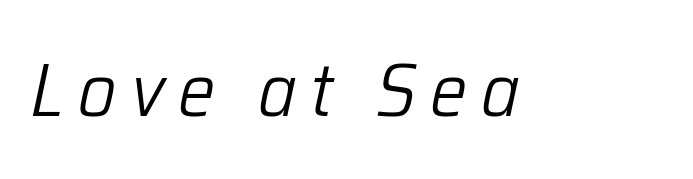
The image shows 75 px light type, italic (leaning right); set not underlined; low stroke contrast and a medium x-height.
